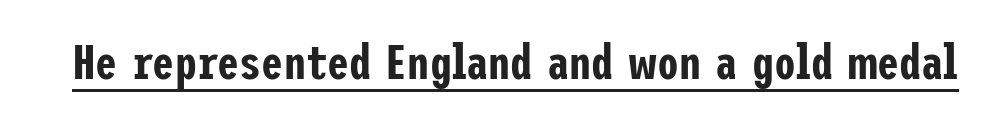
Q: Is the text italic (slanted)? A: No, it is upright.
Q: Is the typeface a serif or a sans-serif typeface? A: Sans-serif.
Q: Is the text underlined? A: Yes.
Q: Is the spacing between letters normal or unusually wide? A: Normal.
Q: Width (condensed, normal, or wide)? A: Condensed.
Q: Stroke contrast? A: Low.
Q: x-height? A: Medium.
